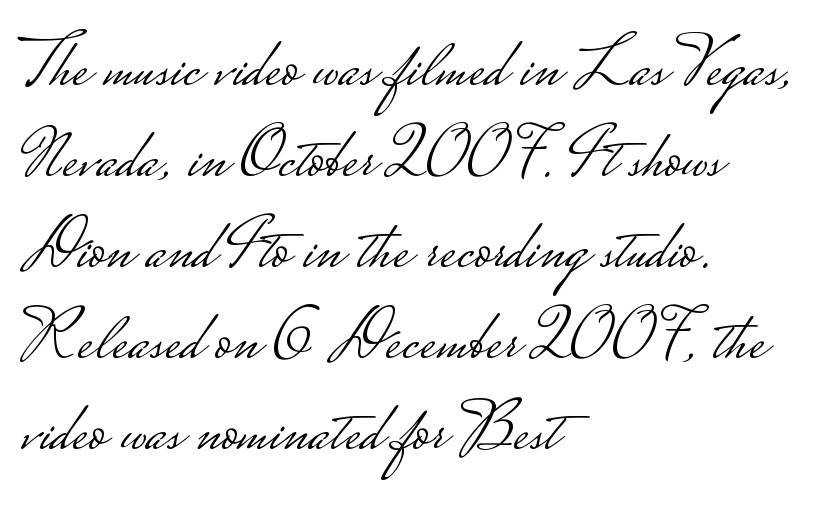
The image shows 70 px light, wide sans-serif type; set left-aligned, normal line spacing (1.3x), normal letter spacing, not underlined; low stroke contrast.
